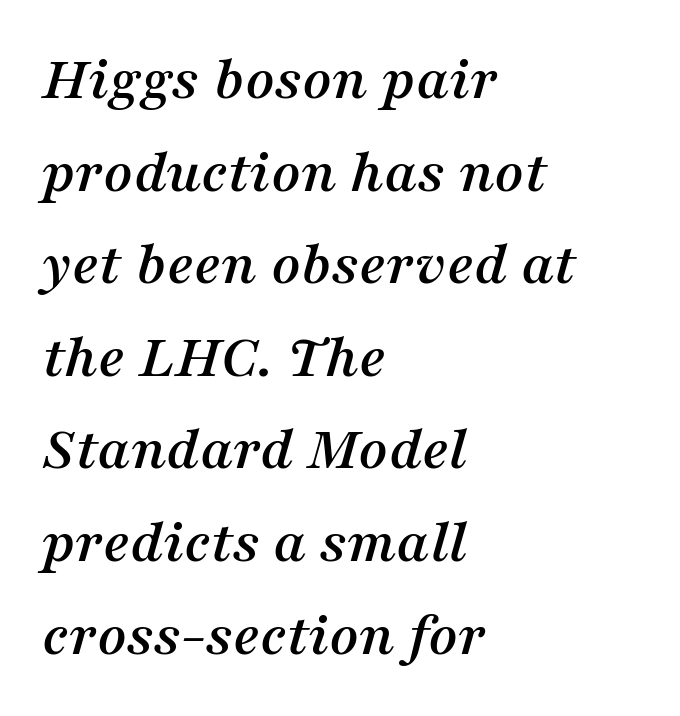
Q: Is the text italic (slanted)? A: Yes, it leans right by about 16 degrees.
Q: Is the typeface a serif or a sans-serif typeface? A: Serif.
Q: Is the text underlined? A: No.
Q: How is the paragraph aligned? A: Left-aligned.
Q: Is the spacing between letters normal or unusually wide? A: Normal.
Q: Is the spacing between lines tight, normal or loose? A: Normal.
Q: Width (condensed, normal, or wide)? A: Normal.
Q: Stroke contrast? A: Medium.
Q: x-height? A: Medium.
Q: Monospaced? A: No.
